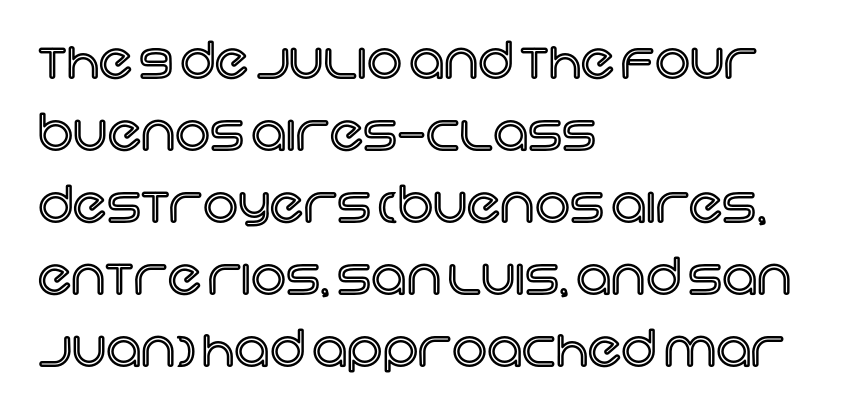
The image shows 49 px text type, upright; set left-aligned, normal line spacing (1.47x), normal letter spacing, not underlined; a large x-height.
